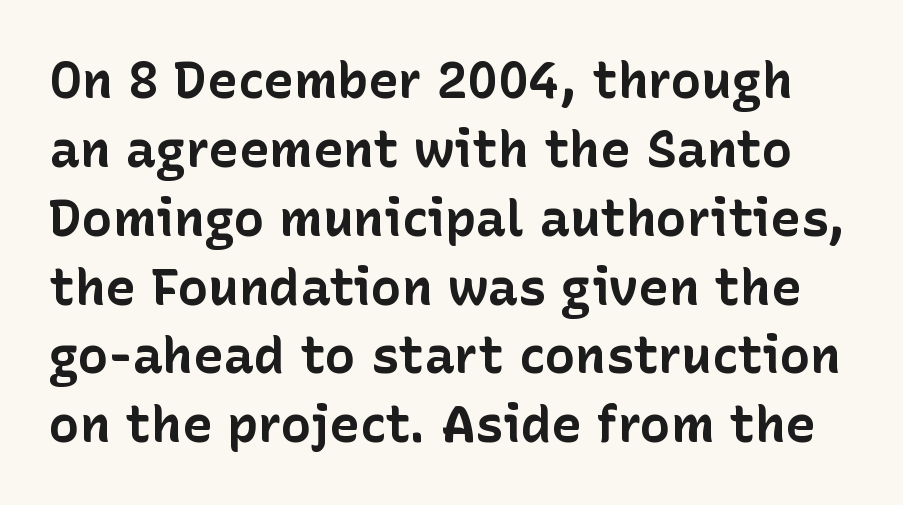
Q: Is the text bold? A: Yes.
Q: Is the text italic (slanted)? A: No, it is upright.
Q: Is the typeface a serif or a sans-serif typeface? A: Sans-serif.
Q: Is the text underlined? A: No.
Q: Is the spacing between letters normal or unusually wide? A: Normal.
Q: Is the spacing between lines tight, normal or loose? A: Normal.
Q: Width (condensed, normal, or wide)? A: Normal.
Q: Stroke contrast? A: Low.
Q: x-height? A: Medium.
Q: Monospaced? A: No.
